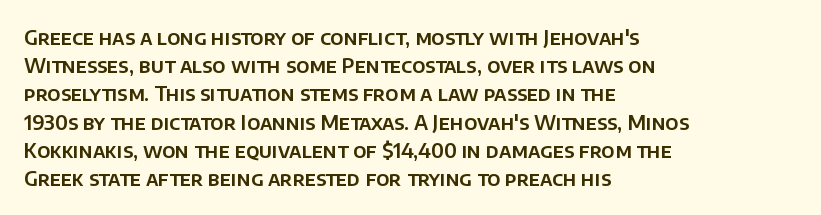
Quick note: interline space is typical. Layout note: lines flush left. The tracking reads as untouched default to a designer's eye. The passage shown is not underscored anywhere. The type sits square on the baseline with zero lean.
